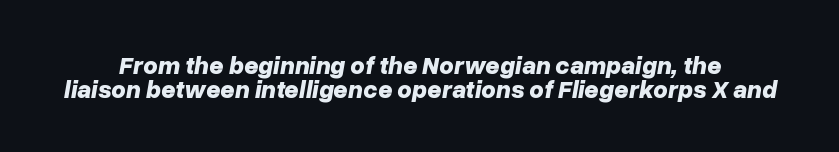
{"italic": "yes", "lean": "right", "slant_degrees": 10, "bold": "yes", "underline": "no", "line_spacing": "tight", "line_spacing_ratio": 0.96, "letter_spacing": "normal", "letter_spacing_em": 0.0, "glyph_px": 25}
